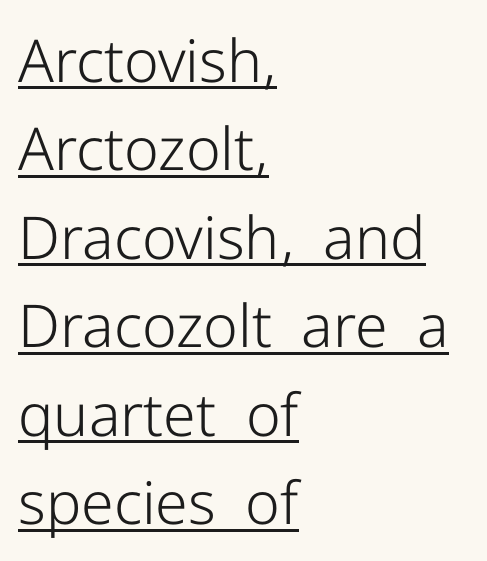
{"serif": "no", "italic": "no", "bold": "no", "weight": "light", "width": "normal", "stroke_contrast": "low", "x_height": "medium", "monospaced": "no", "underline": "yes", "align": "left", "line_spacing": "normal", "line_spacing_ratio": 1.5, "letter_spacing": "normal", "letter_spacing_em": 0.0, "glyph_px": 59}
